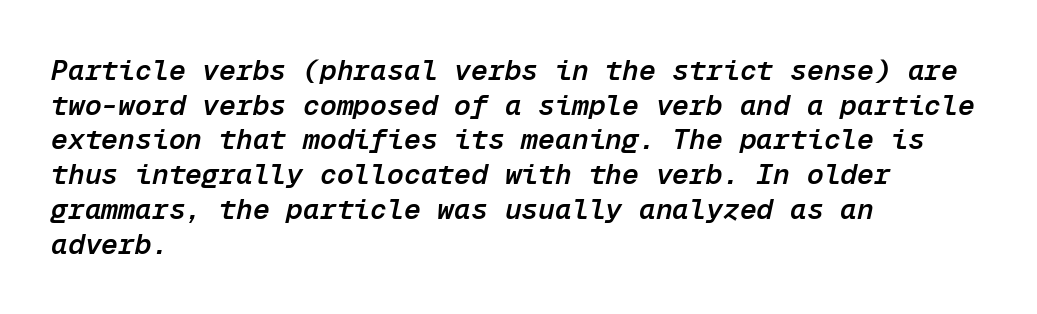
The image shows 28 px semibold type, italic (leaning right), monospaced; set left-aligned, line spacing 1.24x, normal letter spacing, not underlined; low stroke contrast and a medium x-height.
